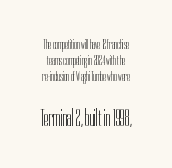
The block sitting lower on the canvas is the one with enlarged characters. No letter is thick-stroked: the sample isn't bold. The gaps between neighbouring characters are ordinary and unremarkable. Italic: no, the glyphs are upright roman.
